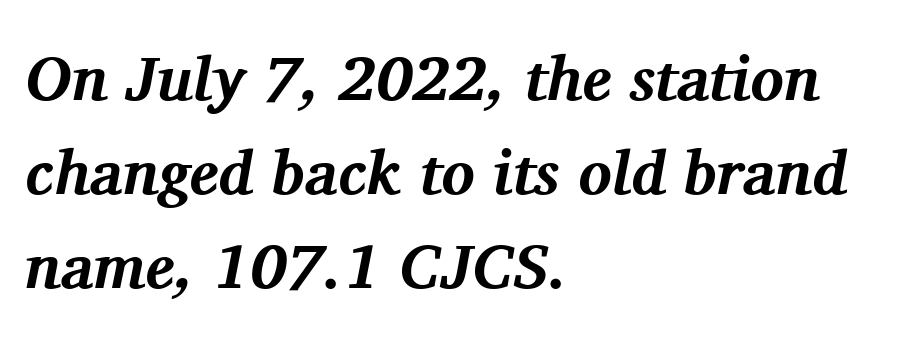
Q: Is the text bold? A: Yes.
Q: Is the text italic (slanted)? A: Yes, it leans right by about 11 degrees.
Q: Is the typeface a serif or a sans-serif typeface? A: Serif.
Q: Is the text underlined? A: No.
Q: How is the paragraph aligned? A: Left-aligned.
Q: Is the spacing between letters normal or unusually wide? A: Normal.
Q: Is the spacing between lines tight, normal or loose? A: Normal.
Q: Width (condensed, normal, or wide)? A: Normal.
Q: Stroke contrast? A: Medium.
Q: x-height? A: Medium.
Q: Monospaced? A: No.
